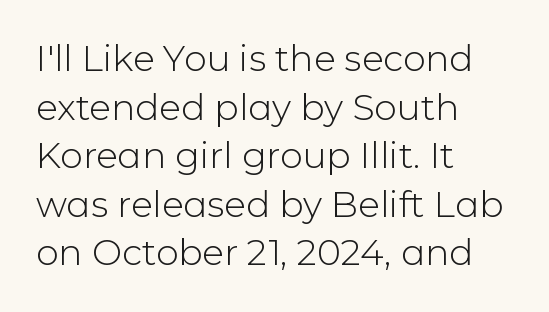
{"serif": "no", "italic": "no", "bold": "no", "weight": "light", "width": "normal", "stroke_contrast": "low", "x_height": "medium", "monospaced": "no", "underline": "no", "align": "left", "line_spacing": "normal", "line_spacing_ratio": 1.35, "letter_spacing": "normal", "letter_spacing_em": 0.0, "glyph_px": 36}
